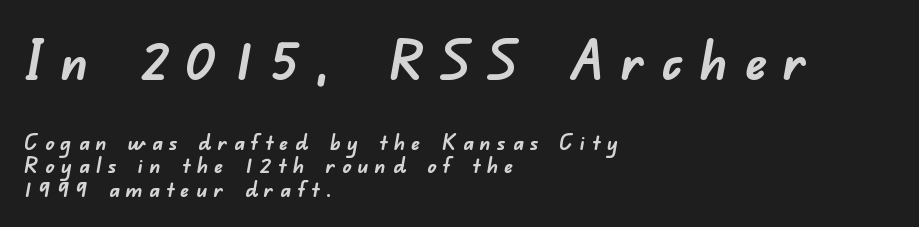
Q: Is the text bold? A: Yes.
Q: Is the typeface a serif or a sans-serif typeface? A: Sans-serif.
Q: Is the text underlined? A: No.
Q: How is the paragraph aligned? A: Left-aligned.
Q: Is the spacing between letters normal or unusually wide? A: Unusually wide.
Q: Is the spacing between lines tight, normal or loose? A: Tight.
Q: Which block of text is set in a larger size, the first (top) or the second (bottom)? A: The first (top) one.
Q: Width (condensed, normal, or wide)? A: Normal.
Q: Stroke contrast? A: Low.
Q: x-height? A: Small.
Q: Monospaced? A: No.
